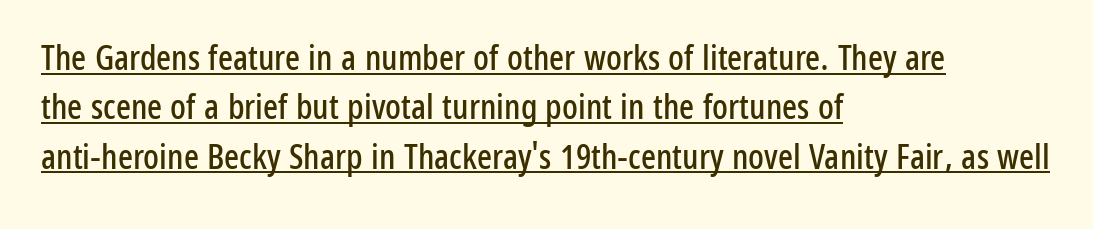
{"serif": "no", "italic": "no", "width": "condensed", "stroke_contrast": "low", "x_height": "medium", "monospaced": "no", "underline": "yes", "align": "left", "line_spacing": "normal", "line_spacing_ratio": 1.41, "letter_spacing": "normal", "letter_spacing_em": 0.0, "glyph_px": 35}
